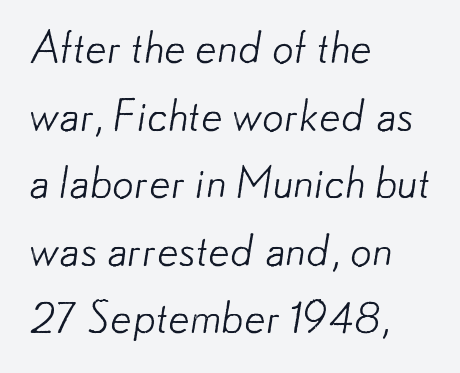
{"serif": "no", "bold": "no", "weight": "light", "width": "normal", "stroke_contrast": "low", "x_height": "small", "monospaced": "no", "underline": "no", "align": "left", "line_spacing": "normal", "line_spacing_ratio": 1.57, "letter_spacing": "normal", "letter_spacing_em": 0.0, "glyph_px": 43}
